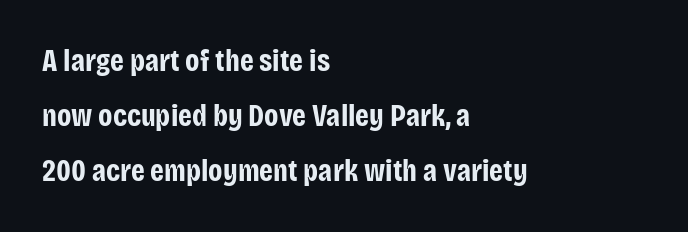
How are the letters spaced? Ordinarily, with no added tracking. Ascenders rise straight up at ninety degrees. Check the space under the baseline: it is left empty. Looks like regular typesetting: each glyph gets only the width it needs. Chunky letters — that's bold for sure. Type style note: lacks serifs.
